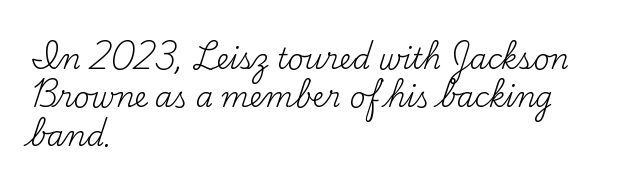
{"serif": "yes", "bold": "no", "weight": "regular", "width": "normal", "stroke_contrast": "medium", "x_height": "small", "monospaced": "no", "underline": "no", "align": "left", "line_spacing": "normal", "line_spacing_ratio": 1.37, "letter_spacing": "normal", "letter_spacing_em": 0.0, "glyph_px": 28}
